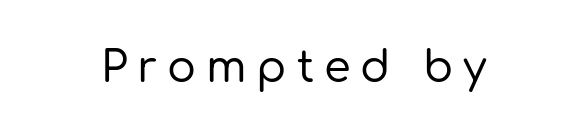
Q: Is the text italic (slanted)? A: No, it is upright.
Q: Is the typeface a serif or a sans-serif typeface? A: Sans-serif.
Q: Is the text underlined? A: No.
Q: Is the spacing between letters normal or unusually wide? A: Unusually wide.
Q: Width (condensed, normal, or wide)? A: Normal.
Q: Stroke contrast? A: Low.
Q: x-height? A: Medium.
Q: Monospaced? A: No.
